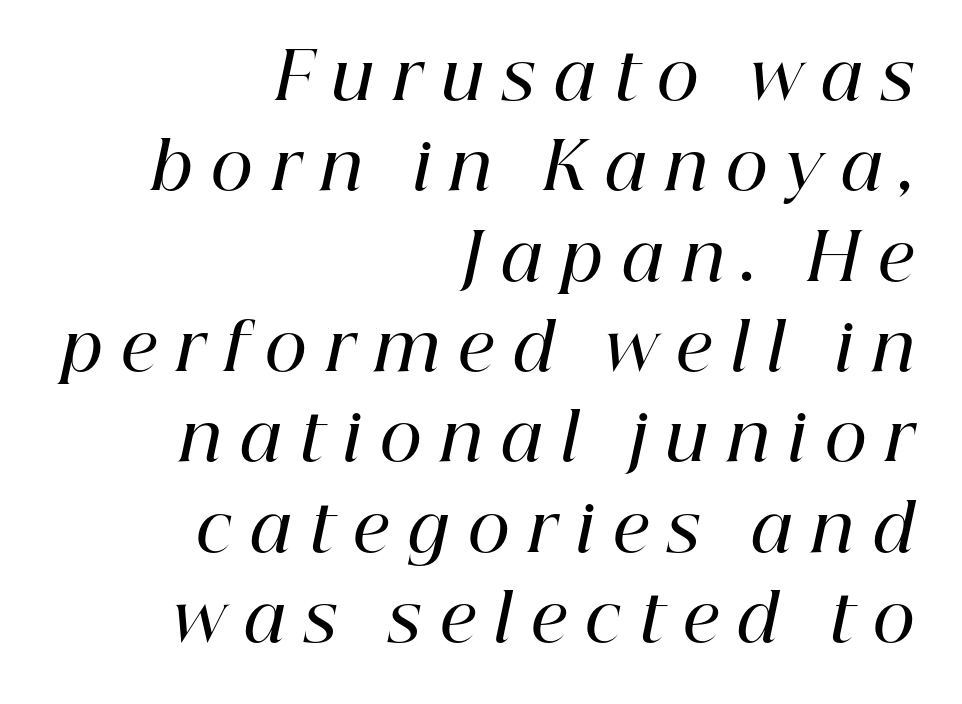
Q: Is the text bold? A: Semi-bold.
Q: Is the text italic (slanted)? A: Yes, it leans right by about 12 degrees.
Q: Is the typeface a serif or a sans-serif typeface? A: Serif.
Q: Is the text underlined? A: No.
Q: How is the paragraph aligned? A: Right-aligned.
Q: Is the spacing between letters normal or unusually wide? A: Unusually wide.
Q: Is the spacing between lines tight, normal or loose? A: Normal.
Q: Width (condensed, normal, or wide)? A: Normal.
Q: Stroke contrast? A: High.
Q: x-height? A: Medium.
Q: Monospaced? A: No.
